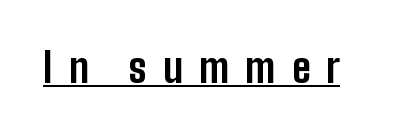
Caption: bold face, heavy strokes. This sample has the flowing, uneven cadence of proportional lettering. The characters display no serif detailing; their extremities are plain. A roman cut, with each character standing at attention. Display-style spreading of the glyphs; the letterfit is very open.
